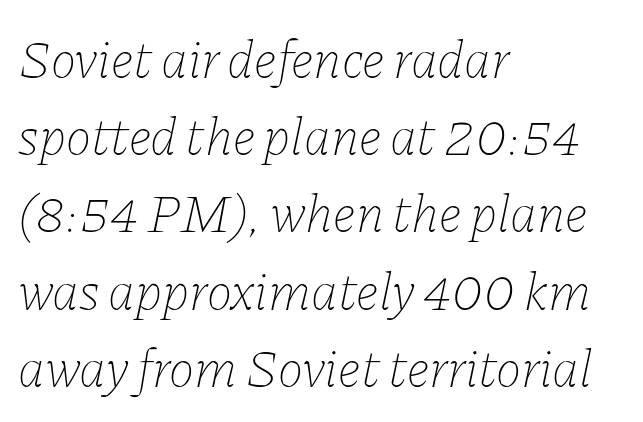
Q: Is the text bold? A: No.
Q: Is the text italic (slanted)? A: Yes, it leans right by about 11 degrees.
Q: Is the text underlined? A: No.
Q: How is the paragraph aligned? A: Left-aligned.
Q: Is the spacing between letters normal or unusually wide? A: Normal.
Q: Is the spacing between lines tight, normal or loose? A: Normal.
Q: Width (condensed, normal, or wide)? A: Normal.
Q: Stroke contrast? A: Low.
Q: x-height? A: Medium.
Q: Monospaced? A: No.
